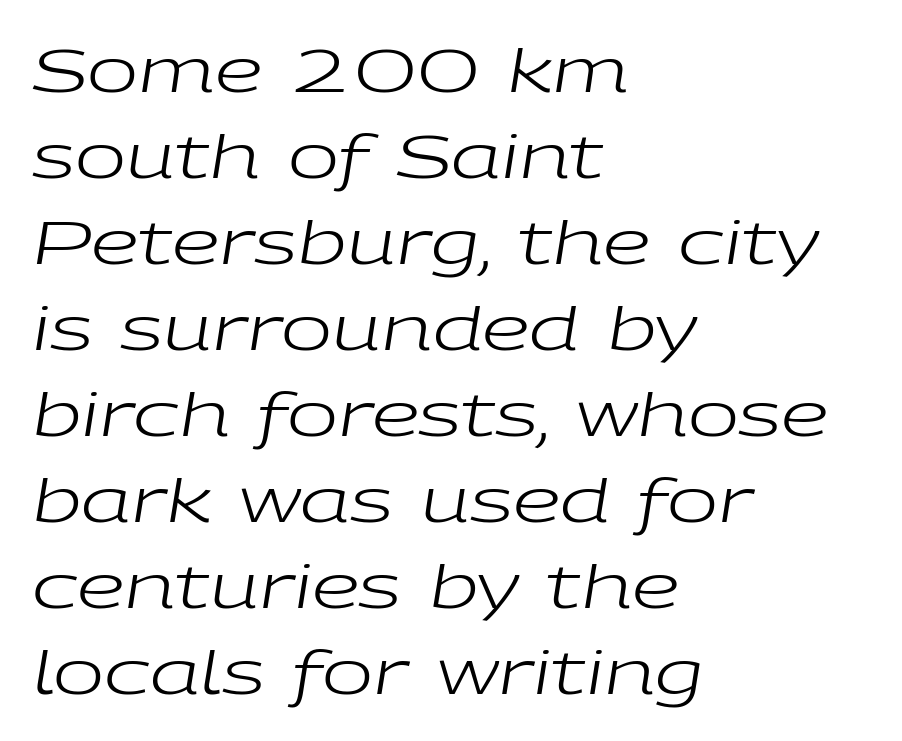
Q: Is the text bold? A: No.
Q: Is the text italic (slanted)? A: Yes, it leans right by about 9 degrees.
Q: Is the text underlined? A: No.
Q: How is the paragraph aligned? A: Left-aligned.
Q: Is the spacing between letters normal or unusually wide? A: Normal.
Q: Is the spacing between lines tight, normal or loose? A: Normal.
Q: Width (condensed, normal, or wide)? A: Wide.
Q: Stroke contrast? A: Low.
Q: x-height? A: Medium.
Q: Monospaced? A: No.
